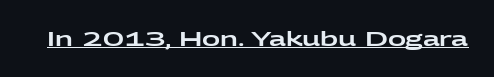
The letters stand upright; this is a roman face. Tracking here is standard; glyphs follow each other at the usual distance. Descenders here cross a horizontal rule under the line.
